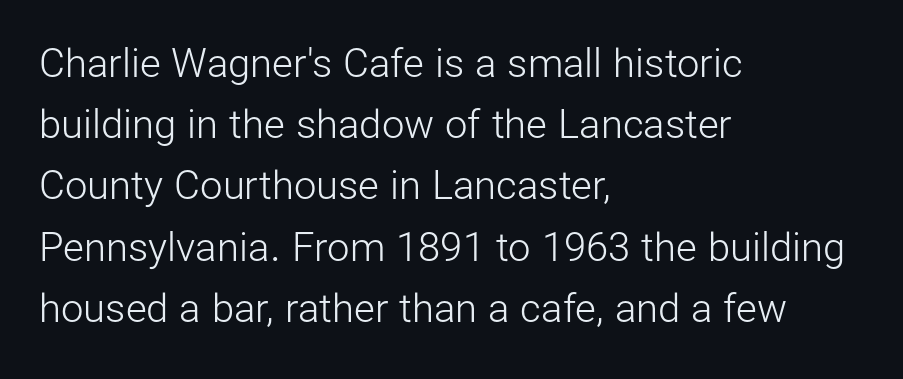
The letters stand straight up with perfectly vertical stems. Vertical spacing — default. In terms of letterspacing, this is plain default setting. Underline: absent.
